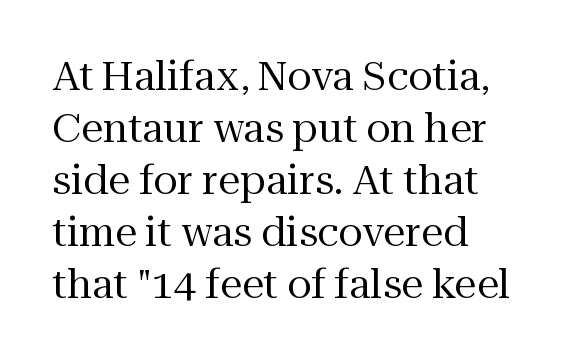
Compared with typical body copy, the letter spacing here is the same. Anything drawn beneath the words? Only blank space. These lines sit exactly where default settings would place them. Summary of weight: not heavy and not bold. This sample has the flowing, uneven cadence of proportional lettering.
